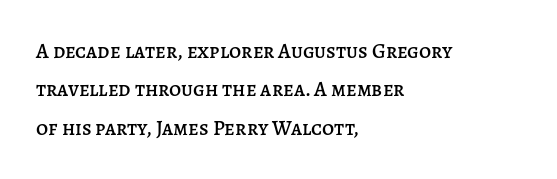
The image shows 21 px text type, upright; set left-aligned, line spacing 1.83x, normal letter spacing, not underlined.
